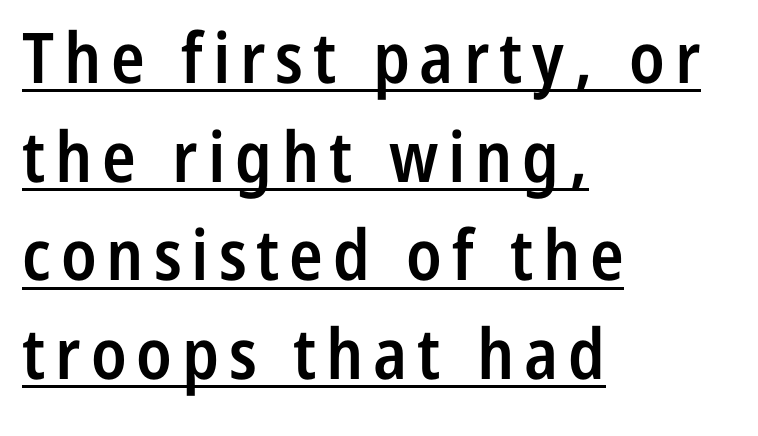
The image shows 70 px semibold, condensed sans-serif type, upright; set left-aligned, normal line spacing (1.41x), underlined; low stroke contrast and a medium x-height.
